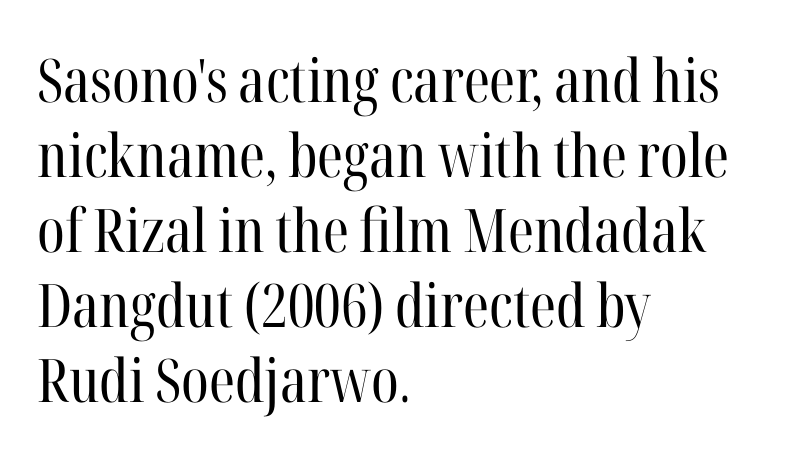
The image shows 60 px regular-weight, condensed serif type, upright; set left-aligned, normal line spacing (1.25x), normal letter spacing, not underlined; high stroke contrast and a medium x-height.
